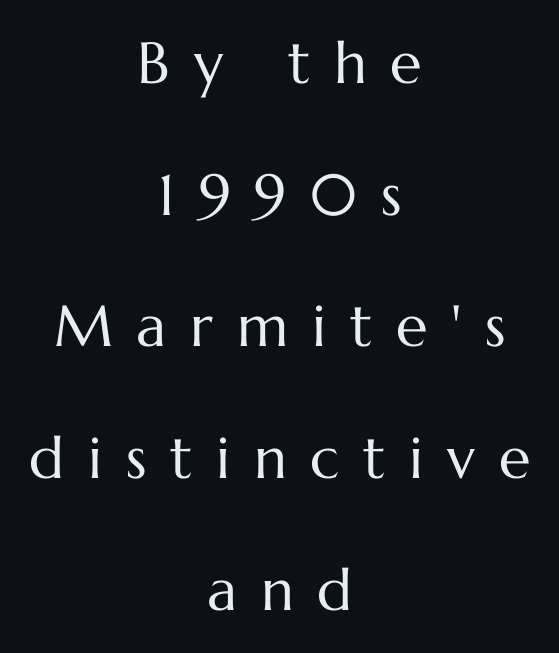
{"italic": "no", "bold": "no", "weight": "regular", "width": "normal", "stroke_contrast": "medium", "x_height": "medium", "monospaced": "no", "underline": "no", "align": "center", "line_spacing": "loose", "line_spacing_ratio": 2.27, "letter_spacing": "wide", "letter_spacing_em": 0.41, "glyph_px": 58}
